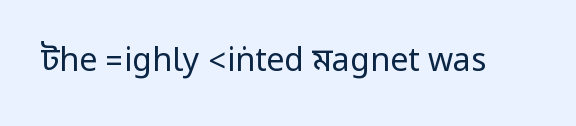
Q: Is the text bold? A: No.
Q: Is the text italic (slanted)? A: No, it is upright.
Q: Is the typeface a serif or a sans-serif typeface? A: Sans-serif.
Q: Is the text underlined? A: No.
Q: Is the spacing between letters normal or unusually wide? A: Normal.
Q: Width (condensed, normal, or wide)? A: Condensed.
Q: Stroke contrast? A: Low.
